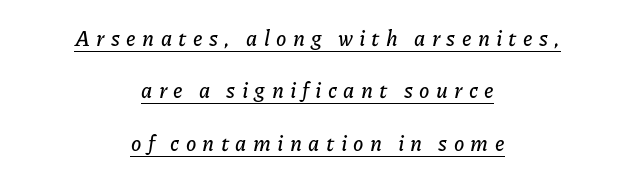
Q: Is the text italic (slanted)? A: Yes, it leans right by about 11 degrees.
Q: Is the text underlined? A: Yes.
Q: How is the paragraph aligned? A: Centered.
Q: Is the spacing between letters normal or unusually wide? A: Unusually wide.
Q: Is the spacing between lines tight, normal or loose? A: Loose.
